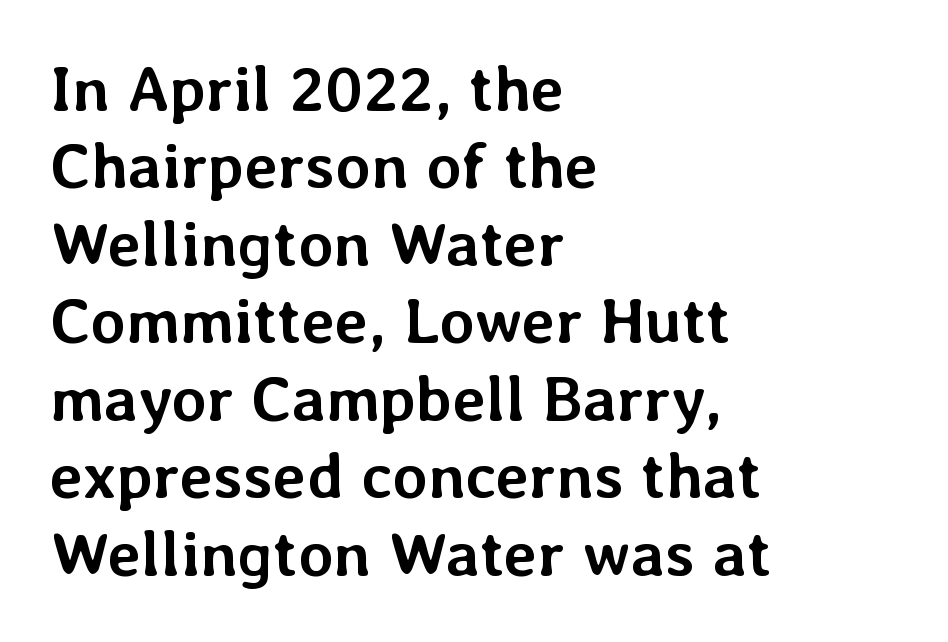
{"italic": "no", "bold": "yes", "weight": "semibold", "width": "normal", "stroke_contrast": "low", "x_height": "medium", "monospaced": "no", "underline": "no", "align": "left", "line_spacing_ratio": 1.21, "letter_spacing": "normal", "letter_spacing_em": 0.0, "glyph_px": 64}
